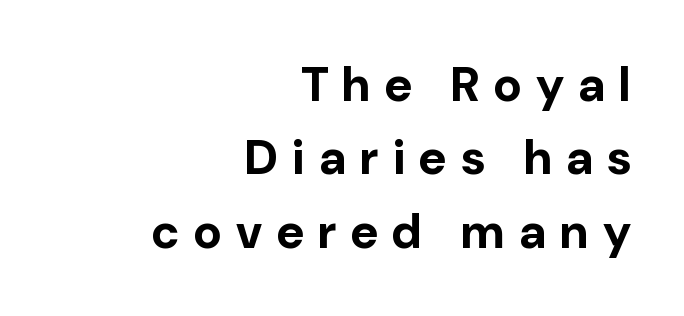
Q: Is the text bold? A: Yes.
Q: Is the text italic (slanted)? A: No, it is upright.
Q: Is the typeface a serif or a sans-serif typeface? A: Sans-serif.
Q: Is the text underlined? A: No.
Q: How is the paragraph aligned? A: Right-aligned.
Q: Is the spacing between letters normal or unusually wide? A: Unusually wide.
Q: Is the spacing between lines tight, normal or loose? A: Normal.
Q: Width (condensed, normal, or wide)? A: Normal.
Q: Stroke contrast? A: Low.
Q: x-height? A: Medium.
Q: Monospaced? A: No.
